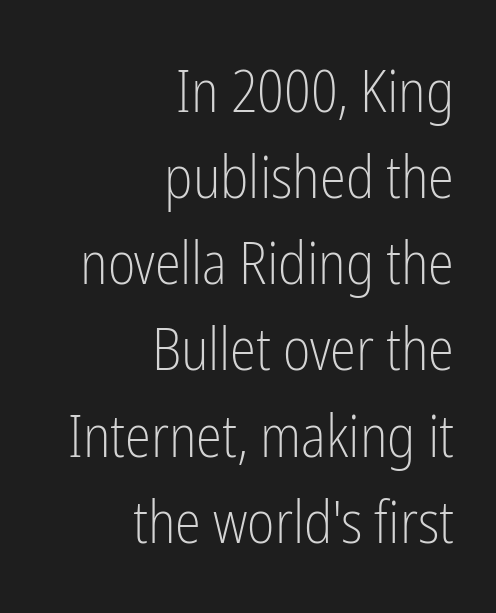
Q: Is the text bold? A: No.
Q: Is the text italic (slanted)? A: No, it is upright.
Q: Is the typeface a serif or a sans-serif typeface? A: Sans-serif.
Q: Is the text underlined? A: No.
Q: How is the paragraph aligned? A: Right-aligned.
Q: Is the spacing between letters normal or unusually wide? A: Normal.
Q: Is the spacing between lines tight, normal or loose? A: Normal.
Q: Width (condensed, normal, or wide)? A: Condensed.
Q: Stroke contrast? A: Low.
Q: x-height? A: Medium.
Q: Monospaced? A: No.
